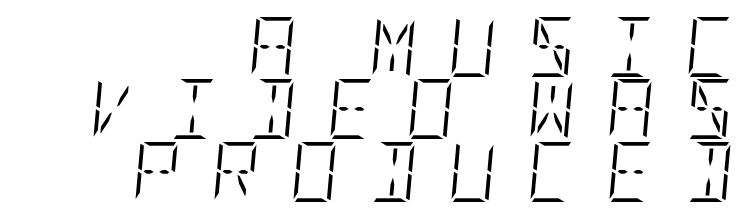
Casual observation: everything's shoved over to the right. The face used here has a pronounced slope to its letters. Caption: expanded tracking, letters set apart. The block of text is dense from top to bottom, with scant space between rows. Just letters on the line, the space beneath them empty. This reads as an unemphasized weight, regular at the heaviest.
